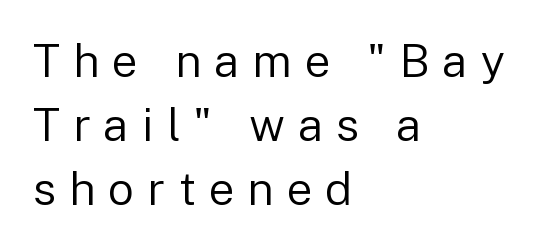
The lines in this sample share a left origin and differ only in where they stop. Note the varied advance widths — an 'i' is clearly narrower than an 'm'. The line texture is sparse and dotted thanks to wide tracking. Only glyphs here, with clear space below each row. Grotesque or geometric, the face here clearly has no serifs.
